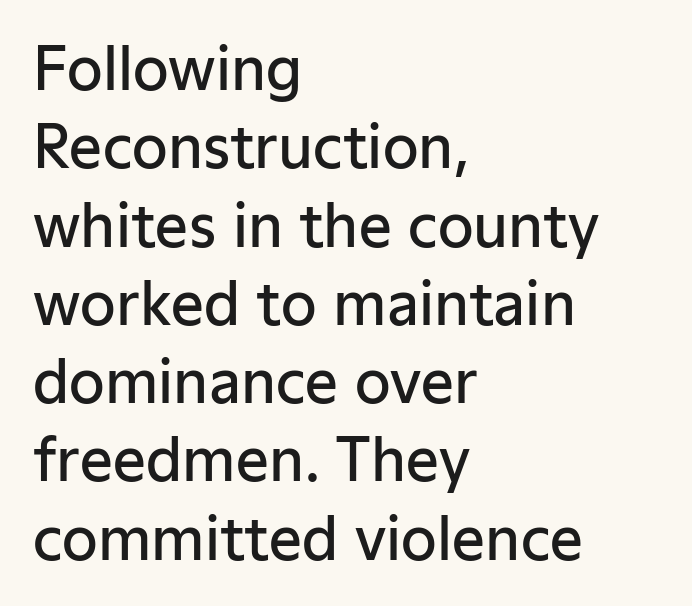
{"serif": "no", "italic": "no", "bold": "semi", "weight": "semibold", "width": "normal", "stroke_contrast": "low", "x_height": "medium", "monospaced": "no", "underline": "no", "align": "left", "line_spacing": "normal", "line_spacing_ratio": 1.35, "letter_spacing": "normal", "letter_spacing_em": 0.0, "glyph_px": 58}
